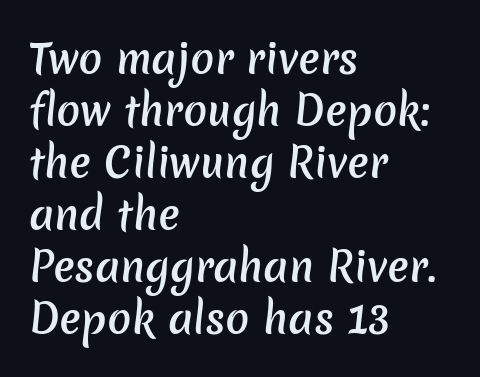
Glance below the letters and you will spot only blank space. Tracking here is standard; glyphs follow each other at the usual distance. Each letter keeps its own natural width here, so spacing adapts to shape. To sum up the face: it is a sans, with no serifs. Teacher's note: observe the even left margin — that is flush-left alignment.
